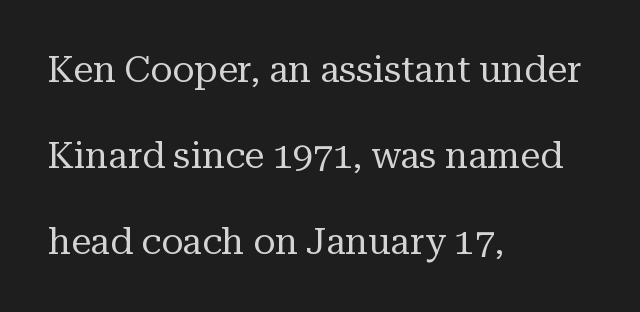
In terms of letterform style, serifs are clearly present. Leftover space on each line is placed entirely after the last word. Character widths vary here, with narrow letters taking less room than wide ones. Unmarked baselines from the first word to the last. Notice how the stems are strictly vertical — no italics here. Think standard paragraph weight, or any step lighter than that.
